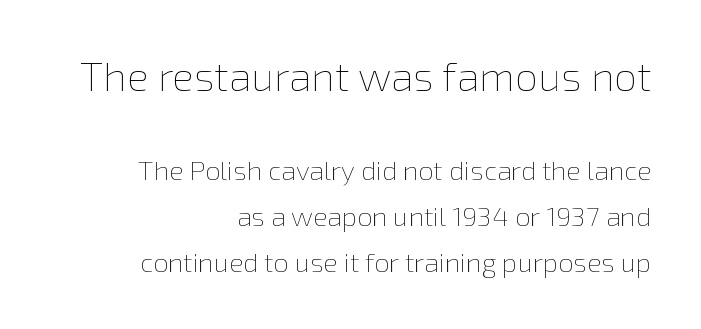
Tall strokes in this sample are plumb rather than angled. Whoever set this made the first block the dominant, larger element. A typesetter would call this proportional, since set widths differ per character. Bare-footed words on every line.
